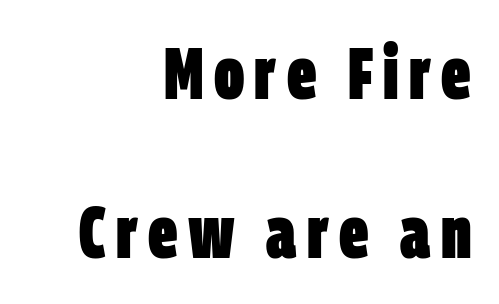
Typographic density is high because the face is bold. Quick note: underline off. The ragged edge is on the left, which tells us the setting is flush right. Reading down the column, the eye jumps a long way to each next line. The letters carry no serifs — their stems end cleanly without finishing strokes.
